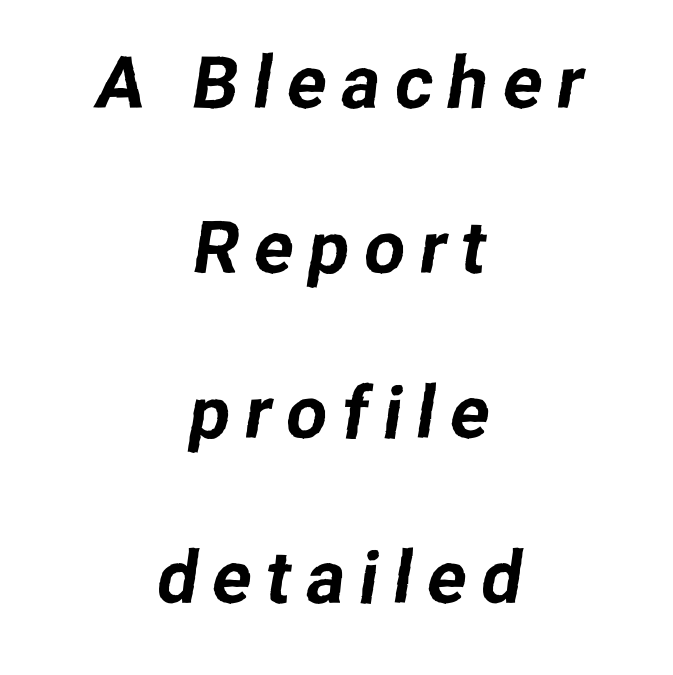
Q: Is the typeface a serif or a sans-serif typeface? A: Sans-serif.
Q: Is the text underlined? A: No.
Q: How is the paragraph aligned? A: Centered.
Q: Is the spacing between letters normal or unusually wide? A: Unusually wide.
Q: Is the spacing between lines tight, normal or loose? A: Loose.
Q: Width (condensed, normal, or wide)? A: Normal.
Q: Stroke contrast? A: Low.
Q: x-height? A: Medium.
Q: Monospaced? A: No.
